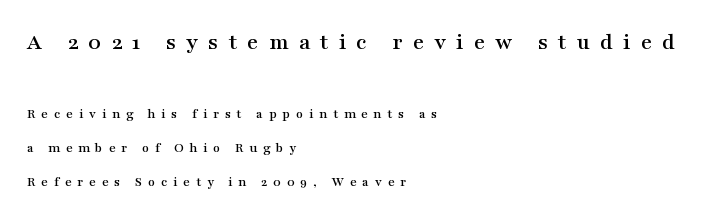
The image shows 24 px text type, upright; set left-aligned, loose line spacing (2.43x), unusually wide letter spacing (+0.42 em), not underlined; the first (top) block is 1.71x larger.
